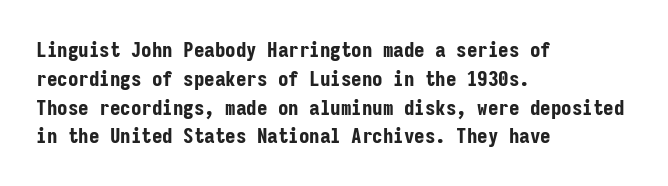
Leftover space on each line is placed entirely after the last word. The baseline area is clear. Tracking value appears to be zero — textbook default spacing. Is the type bold? Yes — the strokes are clearly thick and heavy.
